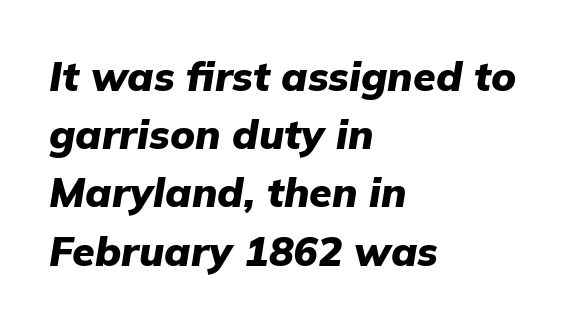
The image shows 41 px heavy type, italic (leaning right); set left-aligned, normal line spacing (1.42x), normal letter spacing, not underlined; low stroke contrast and a medium x-height.
